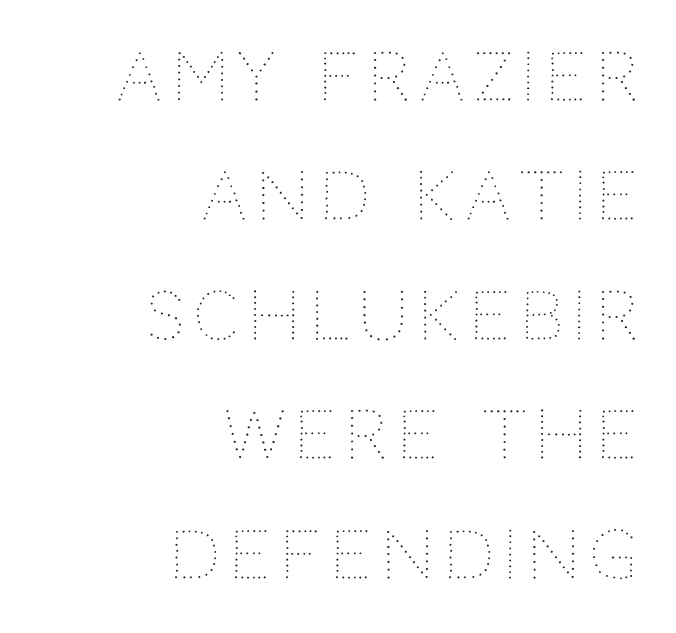
Does the lettering tilt? It doesn't — this is upright. The typeface has the unassuming heft of standard copy or less. Descenders hang freely into open space. The face used here is proportionally spaced, like ordinary book or web type. The rag falls on the left side of this text block.
